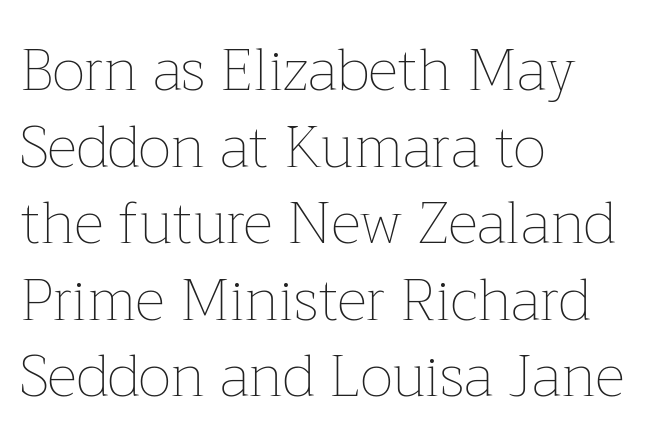
Q: Is the text bold? A: No.
Q: Is the text italic (slanted)? A: No, it is upright.
Q: Is the text underlined? A: No.
Q: How is the paragraph aligned? A: Left-aligned.
Q: Is the spacing between letters normal or unusually wide? A: Normal.
Q: Is the spacing between lines tight, normal or loose? A: Normal.
Q: Width (condensed, normal, or wide)? A: Normal.
Q: Stroke contrast? A: Low.
Q: x-height? A: Medium.
Q: Monospaced? A: No.
